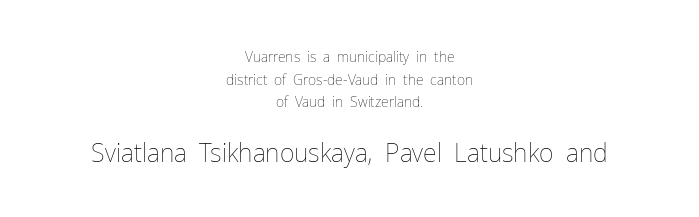
Q: Is the text bold? A: No.
Q: Is the text italic (slanted)? A: No, it is upright.
Q: Is the text underlined? A: No.
Q: How is the paragraph aligned? A: Centered.
Q: Is the spacing between letters normal or unusually wide? A: Normal.
Q: Is the spacing between lines tight, normal or loose? A: Normal.
Q: Which block of text is set in a larger size, the first (top) or the second (bottom)? A: The second (bottom) one.
